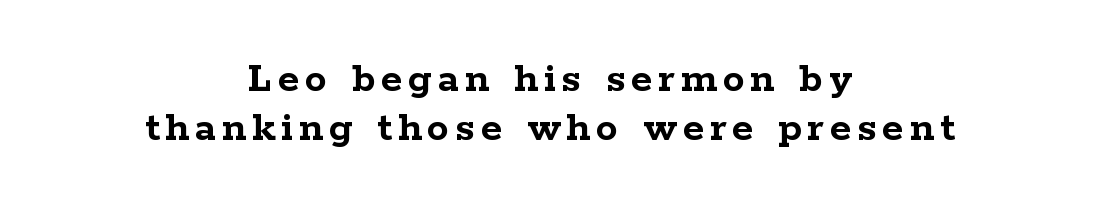
The image shows 44 px semibold, wide serif type, upright; set centered, tight line spacing (1.12x), not underlined; low stroke contrast and a medium x-height.
